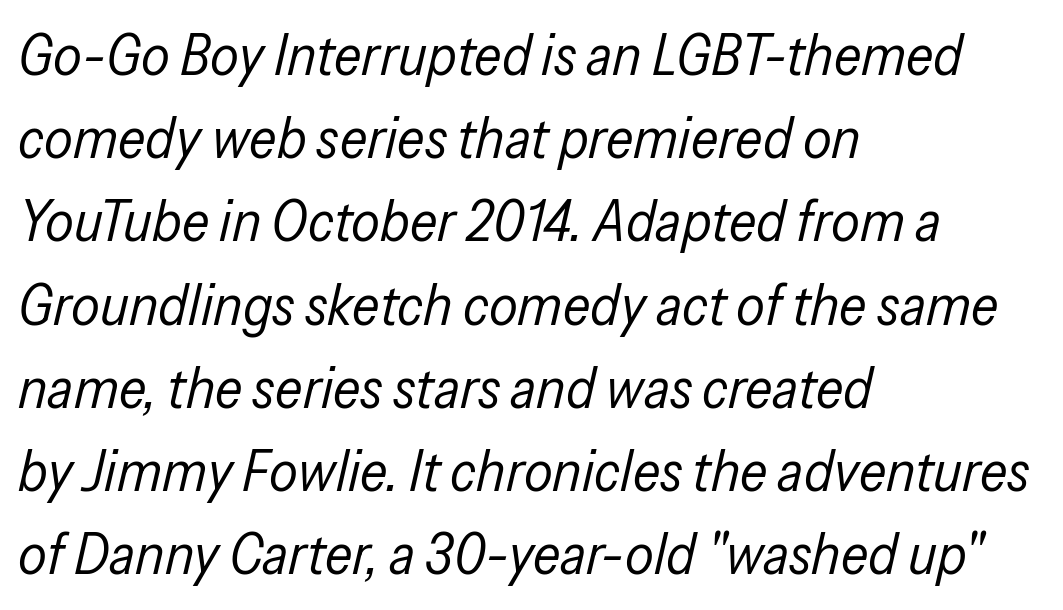
{"italic": "yes", "lean": "right", "slant_degrees": 13, "bold": "no", "weight": "regular", "width": "condensed", "stroke_contrast": "low", "x_height": "medium", "monospaced": "no", "underline": "no", "align": "left", "line_spacing": "normal", "line_spacing_ratio": 1.46, "letter_spacing": "normal", "letter_spacing_em": 0.0, "glyph_px": 57}
